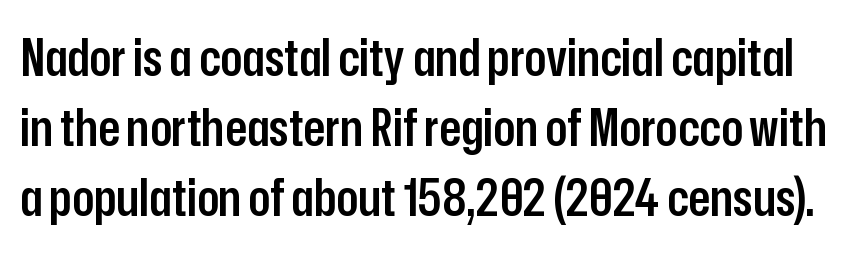
Character widths vary here, with narrow letters taking less room than wide ones. No italicization has been applied; the sample stays upright. Stroke thickness is moderately raised; the sample reads as semibold. What's the leading like? Ordinary, nothing unusual. Nope, no serifs anywhere on these letters.
